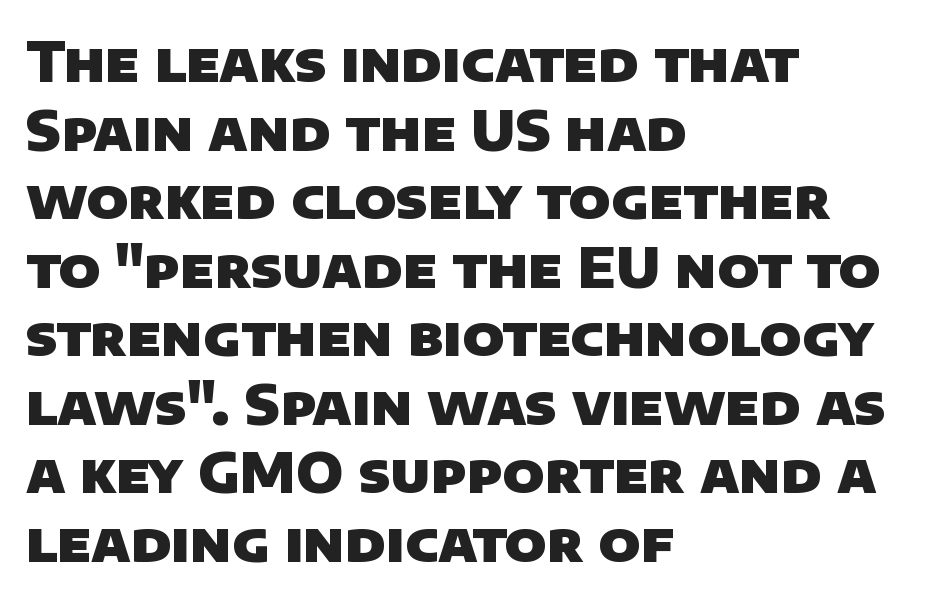
The image shows 54 px heavy sans-serif type; set left-aligned, normal line spacing (1.27x), normal letter spacing, not underlined; low stroke contrast and a large x-height.
